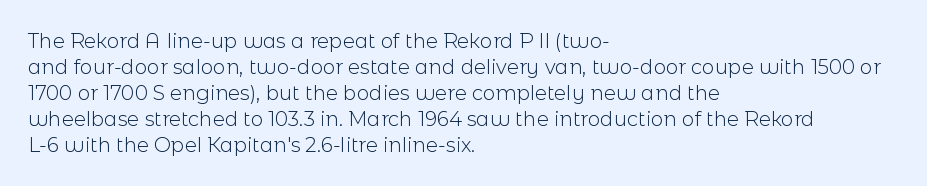
{"italic": "no", "bold": "no", "underline": "no", "align": "left", "line_spacing": "normal", "line_spacing_ratio": 1.3, "letter_spacing": "normal", "letter_spacing_em": 0.0, "glyph_px": 20}
